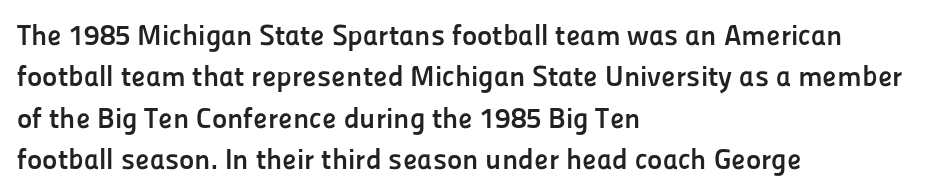
Check under the words: just untouched page. Its strokes are broad and dark, the hallmark of bold type. This sample uses an upright cut, with every glyph sitting square on the baseline. The rows are spaced the way most documents space them. Caption: standard tracking, unaltered. Think of a printed novel: that variable character pitch is what you see here.
